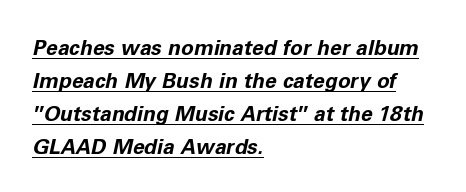
Q: Is the text bold? A: Yes.
Q: Is the text italic (slanted)? A: Yes, it leans right by about 11 degrees.
Q: Is the text underlined? A: Yes.
Q: How is the paragraph aligned? A: Left-aligned.
Q: Is the spacing between letters normal or unusually wide? A: Normal.
Q: Is the spacing between lines tight, normal or loose? A: Normal.
